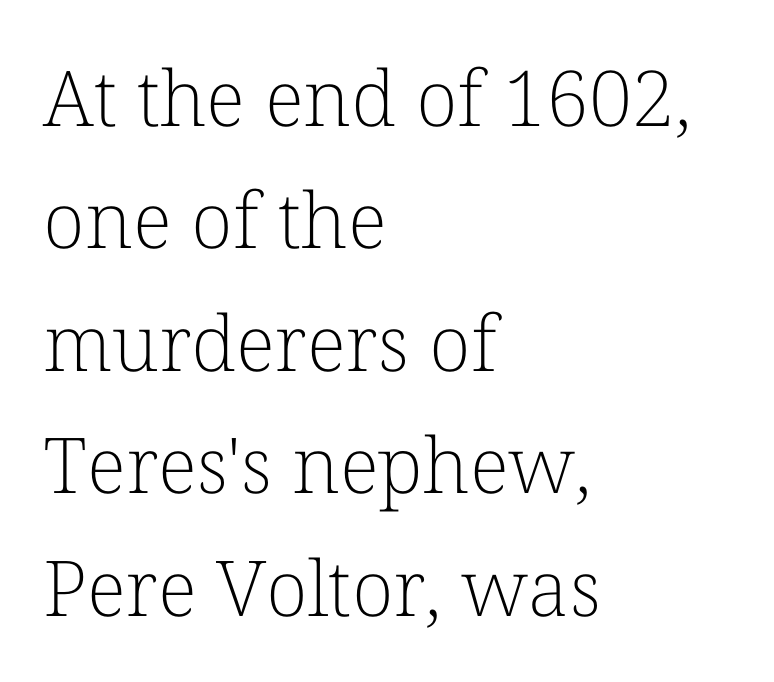
Default kerning and tracking; the words read as compact shapes. Underline: absent. The lines are quadded left. Note the varied advance widths — an 'i' is clearly narrower than an 'm'. Serif or sans? Serif — the stroke terminals have little feet.
